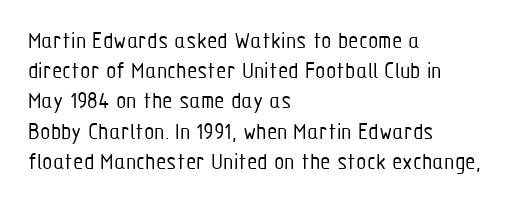
Q: Is the text bold? A: No.
Q: Is the text italic (slanted)? A: No, it is upright.
Q: Is the text underlined? A: No.
Q: How is the paragraph aligned? A: Left-aligned.
Q: Is the spacing between letters normal or unusually wide? A: Normal.
Q: Is the spacing between lines tight, normal or loose? A: Normal.
